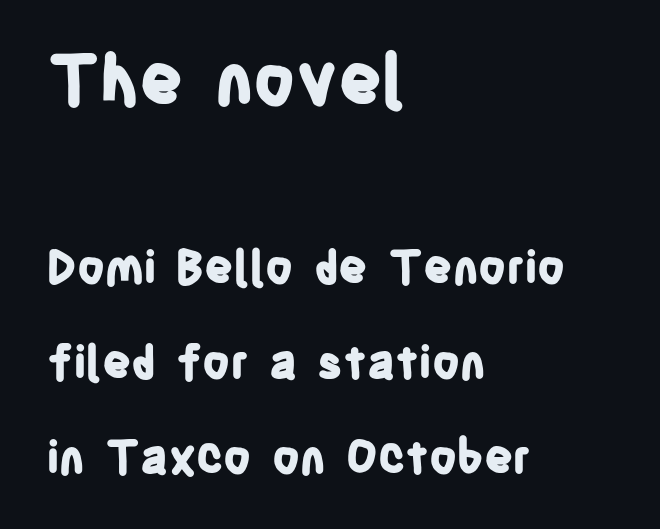
{"serif": "no", "italic": "no", "bold": "yes", "weight": "bold", "width": "condensed", "stroke_contrast": "low", "x_height": "large", "monospaced": "no", "underline": "no", "align": "left", "line_spacing": "loose", "line_spacing_ratio": 2.12, "letter_spacing": "normal", "letter_spacing_em": 0.0, "larger_block": "first", "size_ratio": 1.51, "glyph_px": 68}
